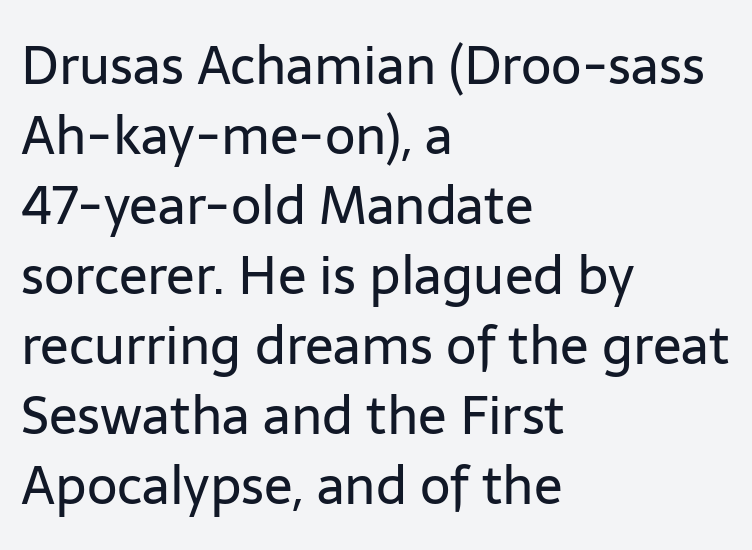
{"serif": "no", "italic": "no", "bold": "no", "weight": "regular", "width": "normal", "stroke_contrast": "low", "x_height": "medium", "monospaced": "no", "underline": "no", "align": "left", "line_spacing": "normal", "line_spacing_ratio": 1.32, "letter_spacing": "normal", "letter_spacing_em": 0.0, "glyph_px": 53}
